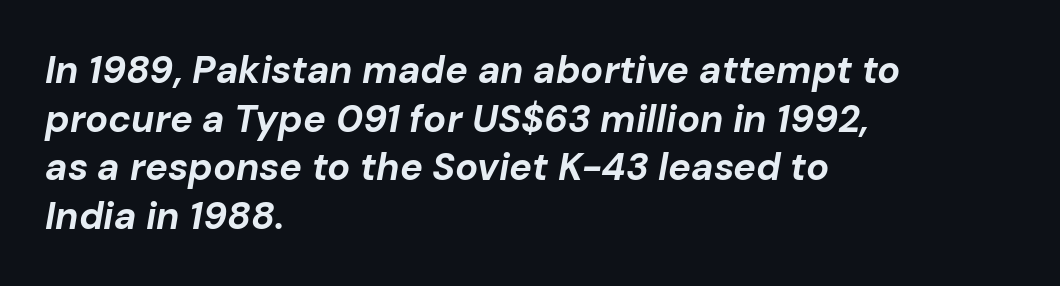
The paragraph shown leans on its left margin. Think of a printed novel: that variable character pitch is what you see here. Glance below the letters and you will spot only blank space. The letters are bold, with thick, heavy strokes.
